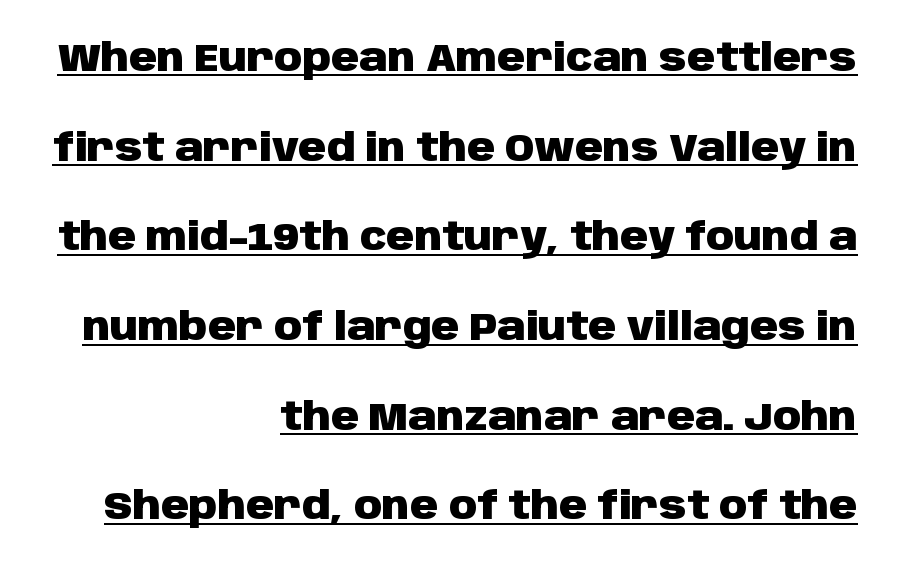
{"serif": "no", "italic": "no", "bold": "yes", "weight": "heavy", "width": "normal", "stroke_contrast": "low", "x_height": "large", "monospaced": "no", "underline": "yes", "align": "right", "line_spacing": "loose", "line_spacing_ratio": 2.3, "letter_spacing": "normal", "letter_spacing_em": 0.0, "glyph_px": 39}
